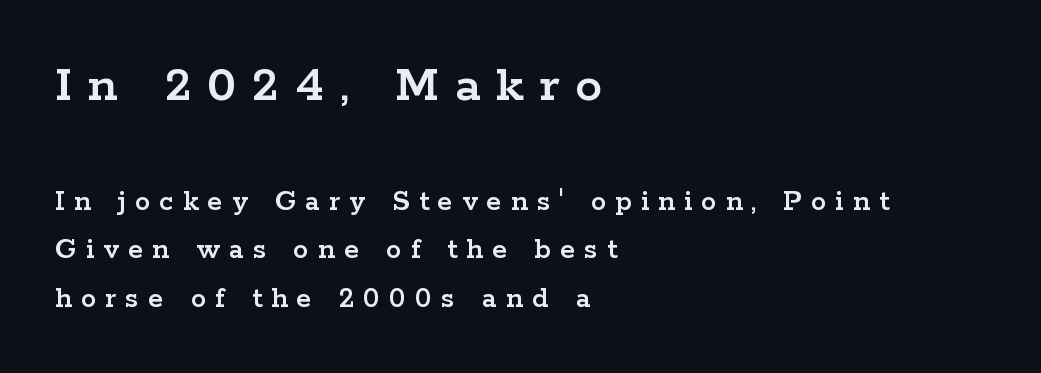
{"serif": "yes", "italic": "no", "width": "wide", "stroke_contrast": "low", "x_height": "medium", "monospaced": "no", "underline": "no", "align": "left", "line_spacing": "normal", "line_spacing_ratio": 1.58, "letter_spacing": "wide", "letter_spacing_em": 0.29, "larger_block": "first", "size_ratio": 1.74, "glyph_px": 54}
